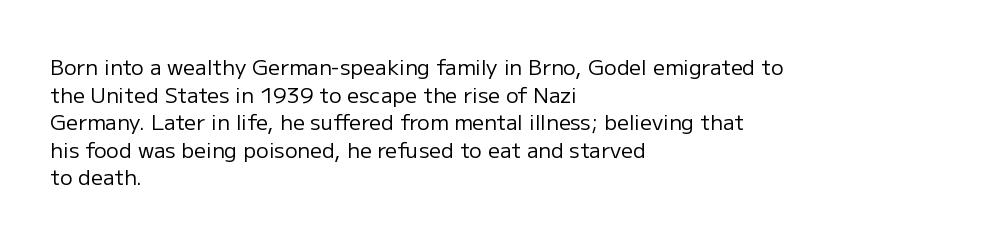
Teacher's note: observe the even left margin — that is flush-left alignment. The line texture is even and compact thanks to regular tracking. The lettering stays uniformly vertical, giving the passage a roman look. The baseline area is clear.
